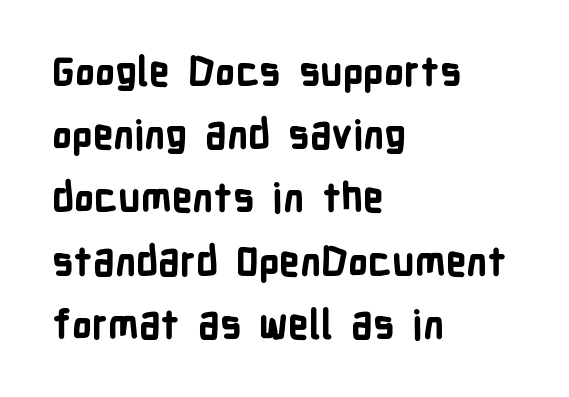
Q: Is the text bold? A: Yes.
Q: Is the text italic (slanted)? A: No, it is upright.
Q: Is the typeface a serif or a sans-serif typeface? A: Sans-serif.
Q: Is the text underlined? A: No.
Q: How is the paragraph aligned? A: Left-aligned.
Q: Is the spacing between letters normal or unusually wide? A: Normal.
Q: Is the spacing between lines tight, normal or loose? A: Normal.
Q: Width (condensed, normal, or wide)? A: Condensed.
Q: Stroke contrast? A: Low.
Q: x-height? A: Medium.
Q: Monospaced? A: No.
